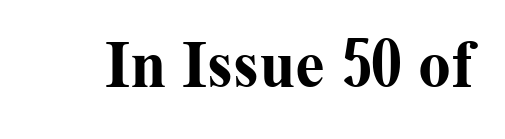
These lines keep a tight, regular rhythm from letter to letter. Stroke terminals: seriffed. Nobody drew a line under any word here. Spacing verdict: proportional, widths tailored to each character. The glyphs have the mass of a bold cut. When letters stand straight like this, we call the style roman or upright.
